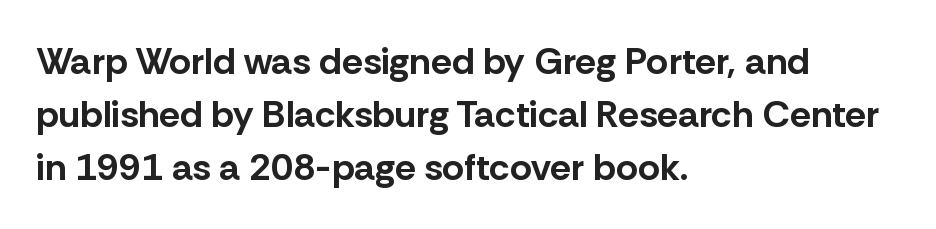
Q: Is the text bold? A: Yes.
Q: Is the text italic (slanted)? A: No, it is upright.
Q: Is the typeface a serif or a sans-serif typeface? A: Sans-serif.
Q: Is the text underlined? A: No.
Q: How is the paragraph aligned? A: Left-aligned.
Q: Is the spacing between letters normal or unusually wide? A: Normal.
Q: Is the spacing between lines tight, normal or loose? A: Normal.
Q: Width (condensed, normal, or wide)? A: Normal.
Q: Stroke contrast? A: Low.
Q: x-height? A: Medium.
Q: Monospaced? A: No.
